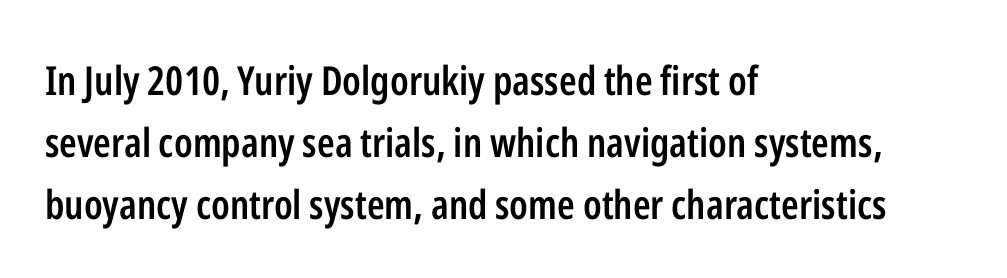
The image shows 40 px semibold, condensed sans-serif type, upright; set left-aligned, normal line spacing (1.55x), normal letter spacing, not underlined; low stroke contrast and a medium x-height.
